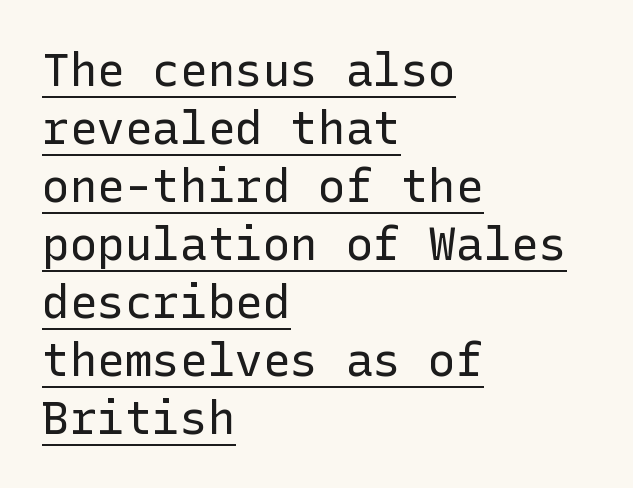
{"serif": "no", "italic": "no", "bold": "no", "weight": "regular", "width": "normal", "stroke_contrast": "low", "x_height": "medium", "underline": "yes", "align": "left", "line_spacing": "normal", "line_spacing_ratio": 1.26, "letter_spacing": "normal", "letter_spacing_em": 0.0, "glyph_px": 46}
